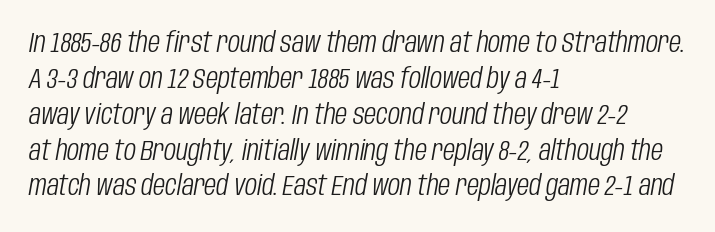
Q: Is the text bold? A: No.
Q: Is the text italic (slanted)? A: Yes, it leans right by about 10 degrees.
Q: Is the text underlined? A: No.
Q: How is the paragraph aligned? A: Left-aligned.
Q: Is the spacing between letters normal or unusually wide? A: Normal.
Q: Is the spacing between lines tight, normal or loose? A: Normal.
Q: Width (condensed, normal, or wide)? A: Condensed.
Q: Stroke contrast? A: Low.
Q: x-height? A: Large.
Q: Monospaced? A: No.
